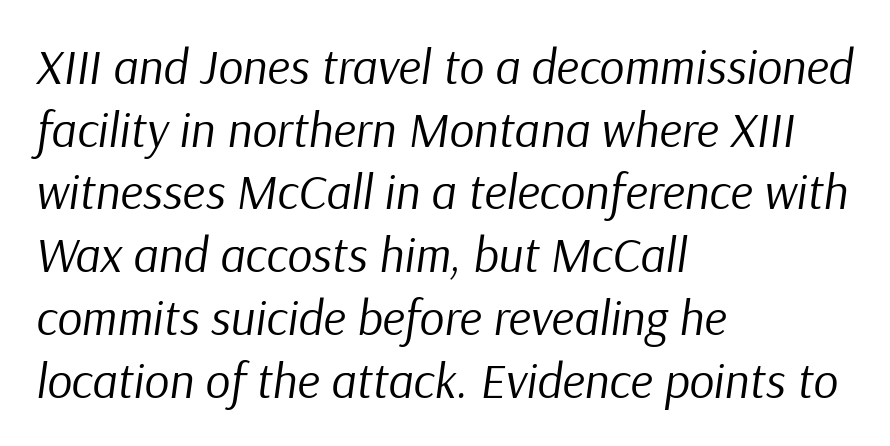
The image shows 49 px regular-weight type, italic (leaning right); set left-aligned, normal line spacing (1.28x), normal letter spacing, not underlined; low stroke contrast and a medium x-height.
